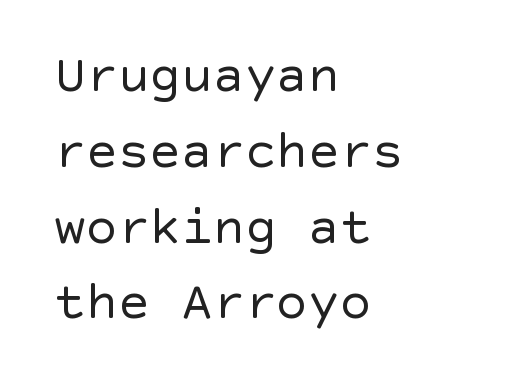
The image shows 53 px regular-weight sans-serif type, upright; set left-aligned, normal line spacing (1.43x), normal letter spacing, not underlined; a large x-height.
